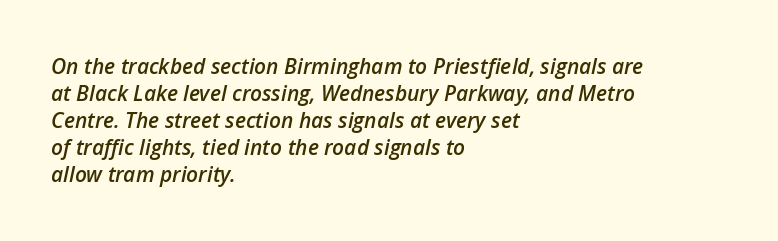
{"italic": "yes", "lean": "right", "slant_degrees": 12, "bold": "semi", "underline": "no", "align": "left", "line_spacing": "normal", "line_spacing_ratio": 1.29, "letter_spacing": "normal", "letter_spacing_em": 0.0, "glyph_px": 21}
